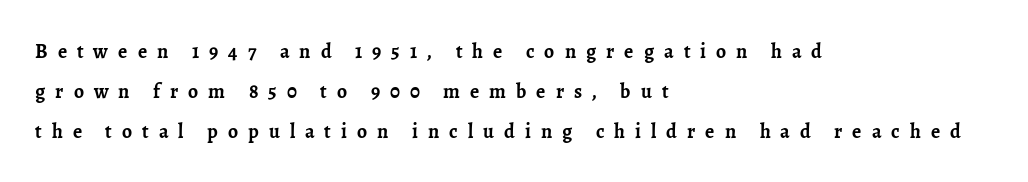
Honestly, the letter spacing is so wide it's the main thing you notice. A bare baseline throughout the passage. Layout note: lines flush left. Posture: straight, roman, zero tilt. Quick note: interline space is abundant.
